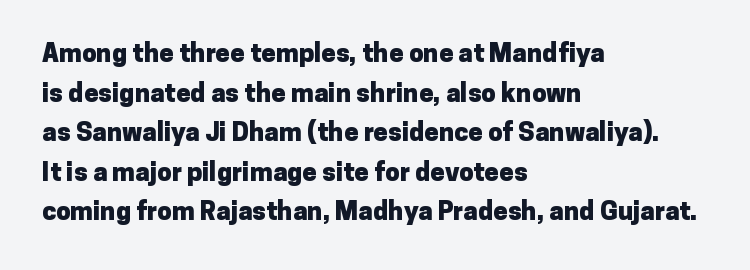
Q: Is the text bold? A: Yes.
Q: Is the text italic (slanted)? A: No, it is upright.
Q: Is the text underlined? A: No.
Q: How is the paragraph aligned? A: Left-aligned.
Q: Is the spacing between letters normal or unusually wide? A: Normal.
Q: Is the spacing between lines tight, normal or loose? A: Normal.
